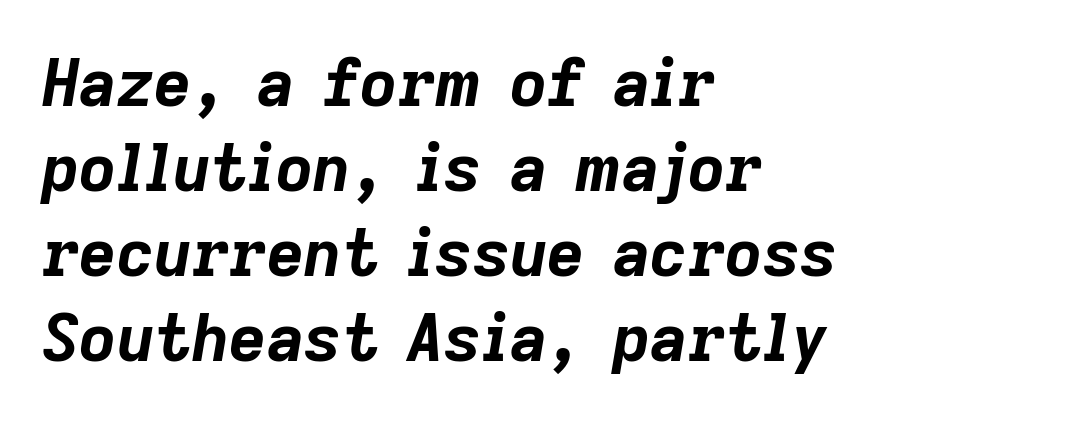
{"italic": "yes", "lean": "right", "slant_degrees": 9, "bold": "yes", "weight": "bold", "width": "normal", "stroke_contrast": "low", "x_height": "medium", "monospaced": "no", "underline": "no", "align": "left", "line_spacing": "normal", "line_spacing_ratio": 1.31, "letter_spacing": "normal", "letter_spacing_em": 0.0, "glyph_px": 65}
